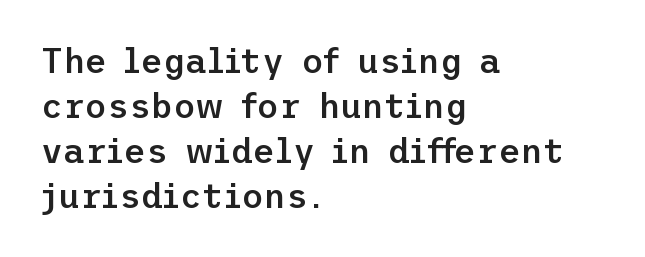
{"serif": "no", "italic": "no", "bold": "semi", "weight": "semibold", "width": "normal", "stroke_contrast": "low", "x_height": "medium", "underline": "no", "align": "left", "line_spacing": "normal", "line_spacing_ratio": 1.32, "letter_spacing": "normal", "letter_spacing_em": 0.0, "glyph_px": 34}
